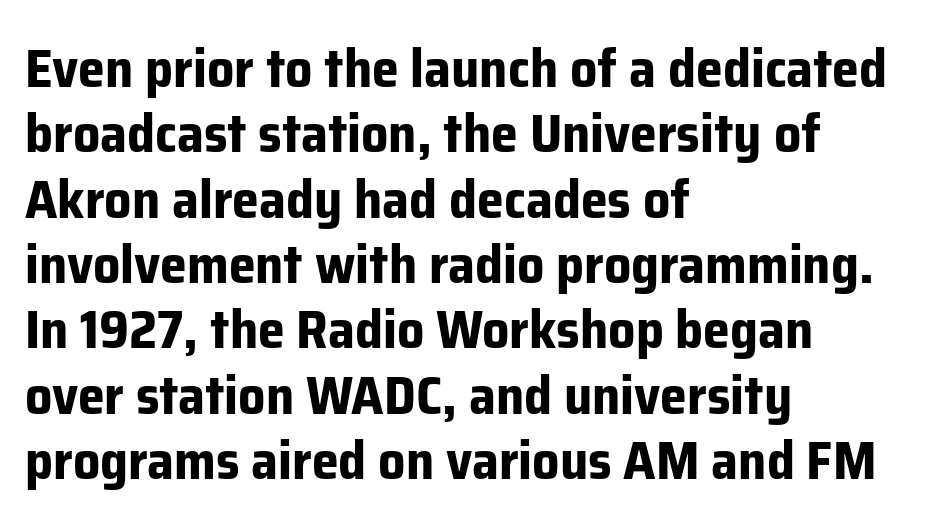
Q: Is the text bold? A: Yes.
Q: Is the text italic (slanted)? A: No, it is upright.
Q: Is the typeface a serif or a sans-serif typeface? A: Sans-serif.
Q: Is the text underlined? A: No.
Q: How is the paragraph aligned? A: Left-aligned.
Q: Is the spacing between letters normal or unusually wide? A: Normal.
Q: Width (condensed, normal, or wide)? A: Normal.
Q: Stroke contrast? A: Low.
Q: x-height? A: Medium.
Q: Monospaced? A: No.
